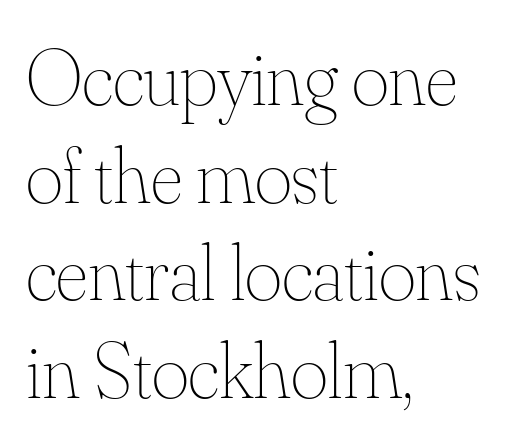
{"italic": "no", "bold": "no", "weight": "thin", "width": "normal", "stroke_contrast": "medium", "x_height": "small", "monospaced": "no", "underline": "no", "align": "left", "line_spacing_ratio": 1.22, "letter_spacing": "normal", "letter_spacing_em": 0.0, "glyph_px": 80}
